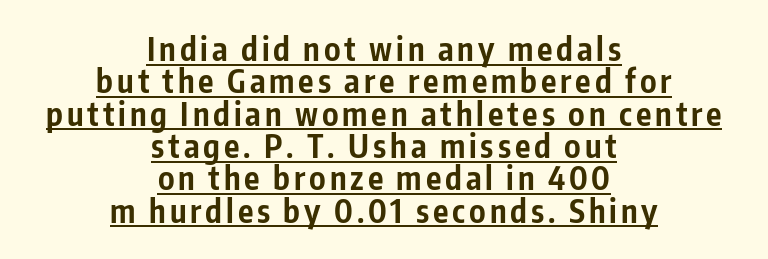
The image shows 32 px bold, condensed sans-serif type, upright; set centered, tight line spacing (1.01x), underlined; low stroke contrast and a medium x-height.
